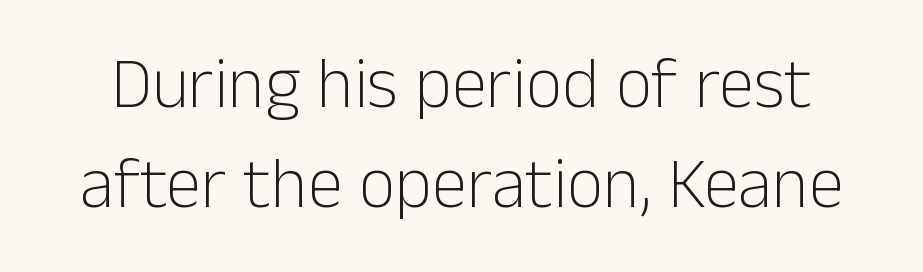
Q: Is the text bold? A: No.
Q: Is the text italic (slanted)? A: No, it is upright.
Q: Is the typeface a serif or a sans-serif typeface? A: Sans-serif.
Q: Is the text underlined? A: No.
Q: Is the spacing between letters normal or unusually wide? A: Normal.
Q: Is the spacing between lines tight, normal or loose? A: Normal.
Q: Width (condensed, normal, or wide)? A: Normal.
Q: Stroke contrast? A: Low.
Q: x-height? A: Medium.
Q: Monospaced? A: No.
